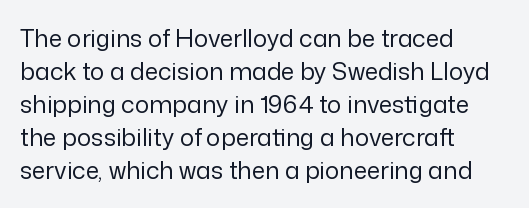
Q: Is the text bold? A: No.
Q: Is the text italic (slanted)? A: No, it is upright.
Q: Is the text underlined? A: No.
Q: How is the paragraph aligned? A: Left-aligned.
Q: Is the spacing between letters normal or unusually wide? A: Normal.
Q: Is the spacing between lines tight, normal or loose? A: Normal.
